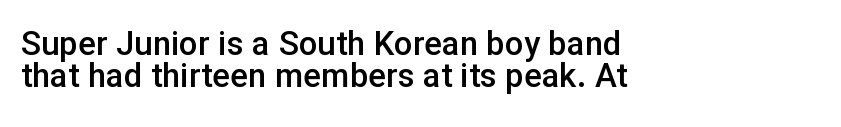
{"serif": "no", "italic": "no", "bold": "semi", "weight": "semibold", "width": "normal", "stroke_contrast": "low", "x_height": "medium", "monospaced": "no", "underline": "no", "align": "left", "line_spacing": "tight", "line_spacing_ratio": 0.98, "letter_spacing": "normal", "letter_spacing_em": 0.0, "glyph_px": 33}
